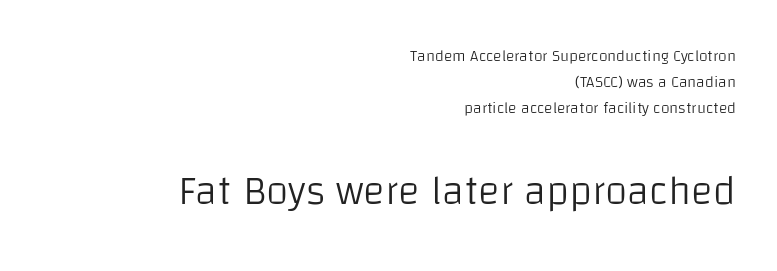
Letters have the restrained weight of plain body copy at most. In terms of letterspacing, this is plain default setting. The characters display no serif detailing; their extremities are plain. Decoration check: the copy has no underline. Do the letters lean? They stand straight.
